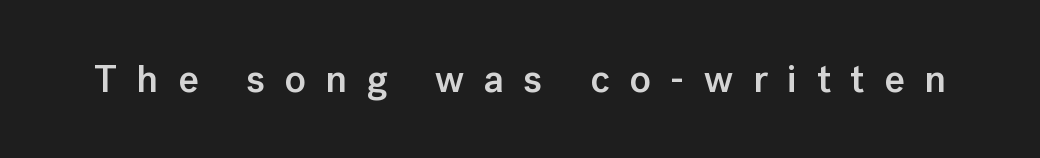
Q: Is the text bold? A: Semi-bold.
Q: Is the text italic (slanted)? A: No, it is upright.
Q: Is the typeface a serif or a sans-serif typeface? A: Sans-serif.
Q: Is the text underlined? A: No.
Q: Is the spacing between letters normal or unusually wide? A: Unusually wide.
Q: Width (condensed, normal, or wide)? A: Normal.
Q: Stroke contrast? A: Low.
Q: x-height? A: Medium.
Q: Monospaced? A: No.
